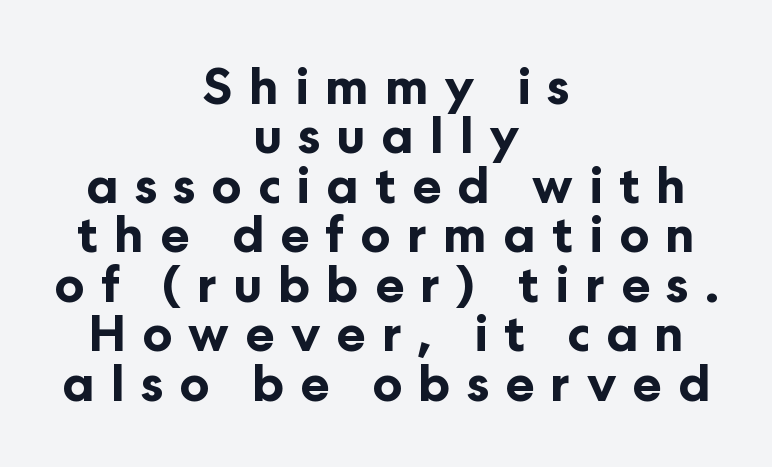
These lines are rendered in a variable-pitch font. A full-strength bold gives these letters their thick strokes. Type without underlining. You can tell it's not italic because the verticals are truly vertical. Interline gaps are noticeably narrow in this sample.
